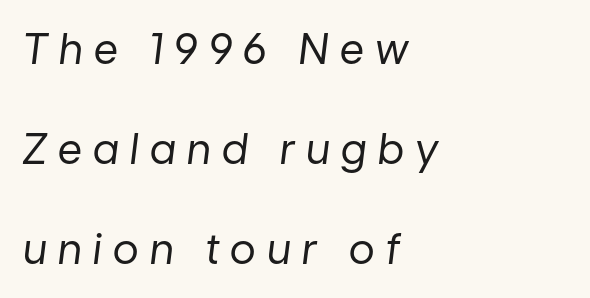
{"italic": "yes", "lean": "right", "slant_degrees": 7, "bold": "no", "weight": "regular", "width": "normal", "stroke_contrast": "low", "x_height": "medium", "monospaced": "no", "underline": "no", "align": "left", "line_spacing": "loose", "line_spacing_ratio": 2.38, "letter_spacing": "wide", "letter_spacing_em": 0.27, "glyph_px": 42}
